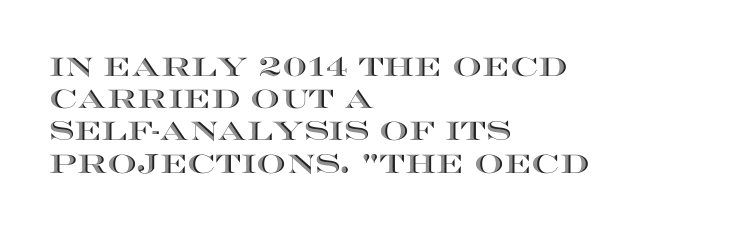
You could call the tracking neutral — neither tight nor loose. Posture: upright roman. Which margin do the lines hug? The left one — the right edge is uneven. Decoration check: the copy has no underline.
